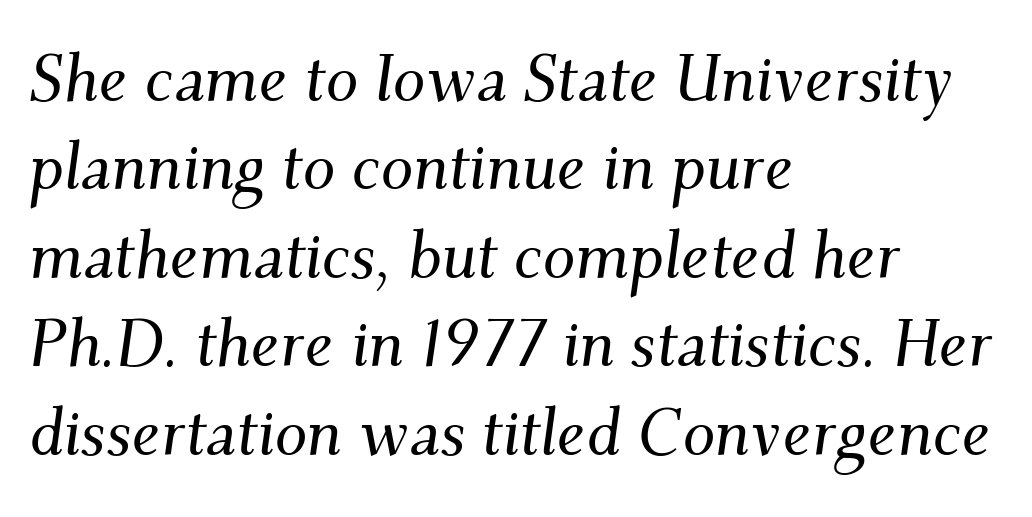
Q: Is the text italic (slanted)? A: Yes, it leans right by about 9 degrees.
Q: Is the typeface a serif or a sans-serif typeface? A: Serif.
Q: Is the text underlined? A: No.
Q: How is the paragraph aligned? A: Left-aligned.
Q: Is the spacing between letters normal or unusually wide? A: Normal.
Q: Is the spacing between lines tight, normal or loose? A: Normal.
Q: Width (condensed, normal, or wide)? A: Normal.
Q: Stroke contrast? A: Medium.
Q: x-height? A: Small.
Q: Monospaced? A: No.
